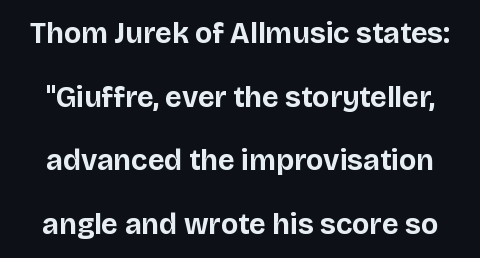
Just letters on the line, the space beneath them empty. Standard letterfit; no display-style spreading of the glyphs. Strokes here are thick enough to call this a true bold. Do the characters align in a grid? No, the font is proportional.
